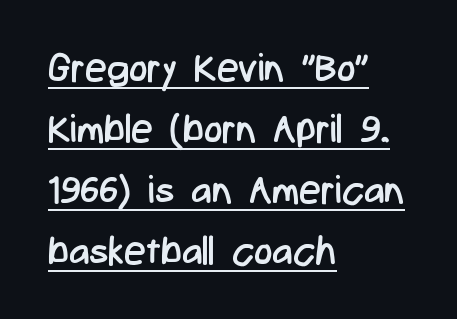
The image shows 39 px regular-weight, condensed sans-serif type, upright; set left-aligned, normal line spacing (1.56x), normal letter spacing, underlined; low stroke contrast and a medium x-height.
